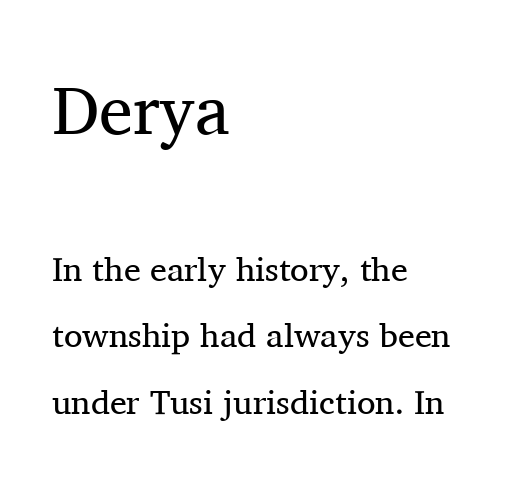
Quick note: interline space is abundant. Caption: face not bold, strokes unweighted. Ordinary non-slanted type is in use. A typesetter would call this proportional, since set widths differ per character.
